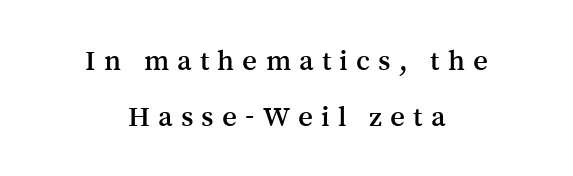
Every stem runs plumb, perpendicular to the baseline. Leading: increased. Short note: letters widely spaced. Are there feet on the stems? There are — it's a serif.
